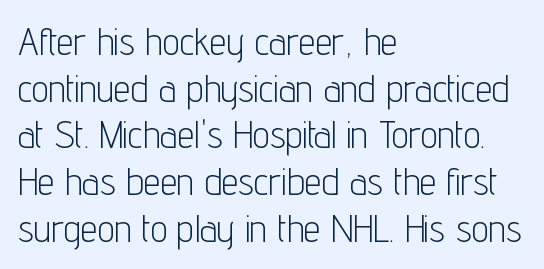
Q: Is the text bold? A: No.
Q: Is the text italic (slanted)? A: No, it is upright.
Q: Is the typeface a serif or a sans-serif typeface? A: Sans-serif.
Q: Is the text underlined? A: No.
Q: How is the paragraph aligned? A: Left-aligned.
Q: Is the spacing between letters normal or unusually wide? A: Normal.
Q: Width (condensed, normal, or wide)? A: Condensed.
Q: Stroke contrast? A: Low.
Q: x-height? A: Medium.
Q: Monospaced? A: No.
